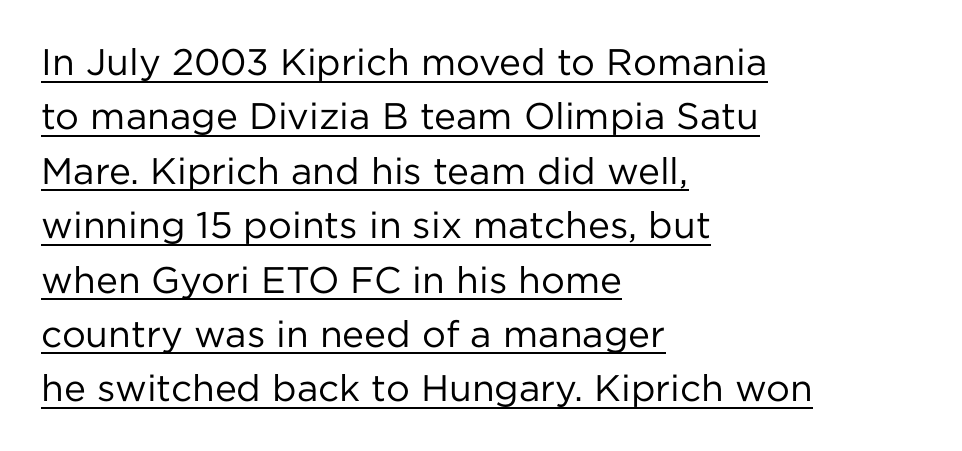
{"serif": "no", "italic": "no", "bold": "no", "weight": "regular", "width": "normal", "stroke_contrast": "low", "x_height": "medium", "monospaced": "no", "underline": "yes", "align": "left", "line_spacing": "normal", "line_spacing_ratio": 1.47, "letter_spacing": "normal", "letter_spacing_em": 0.0, "glyph_px": 37}
